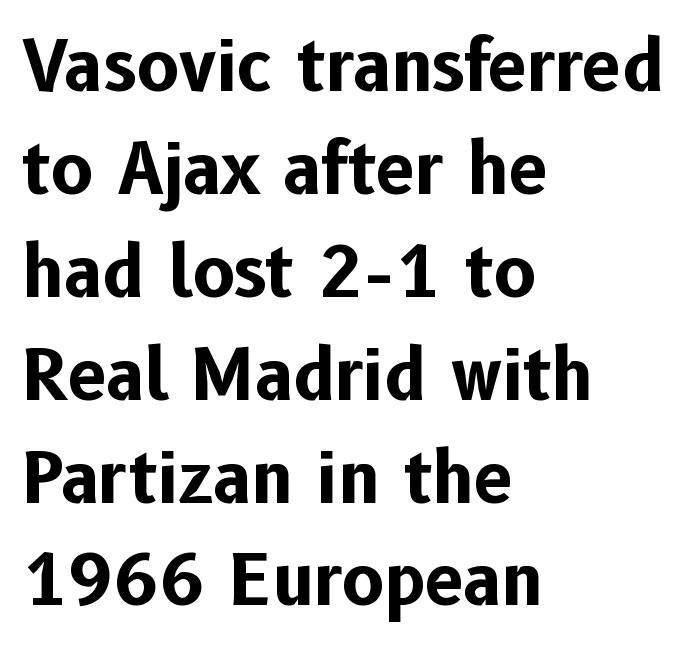
Q: Is the text bold? A: Yes.
Q: Is the text italic (slanted)? A: No, it is upright.
Q: Is the typeface a serif or a sans-serif typeface? A: Sans-serif.
Q: Is the text underlined? A: No.
Q: How is the paragraph aligned? A: Left-aligned.
Q: Is the spacing between letters normal or unusually wide? A: Normal.
Q: Is the spacing between lines tight, normal or loose? A: Normal.
Q: Width (condensed, normal, or wide)? A: Normal.
Q: Stroke contrast? A: Low.
Q: x-height? A: Medium.
Q: Monospaced? A: No.
